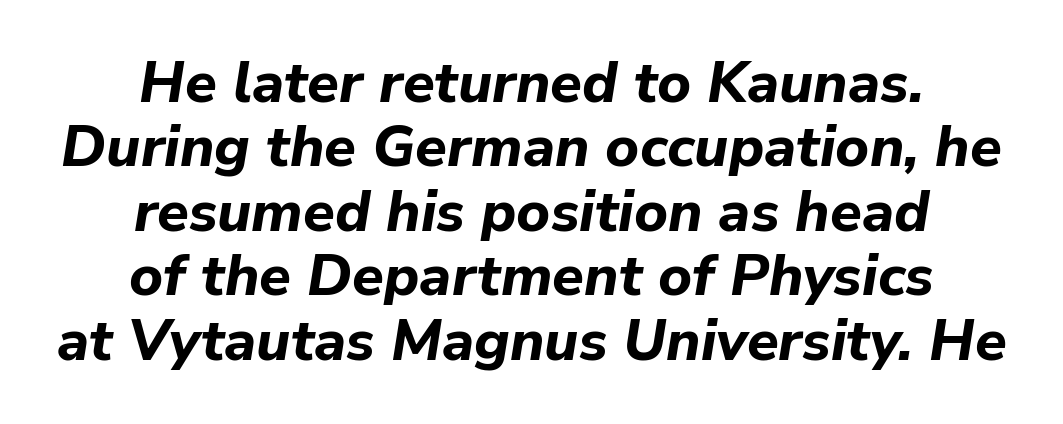
The image shows 58 px bold type, italic (leaning right); set centered, tight line spacing (1.11x), normal letter spacing, not underlined; low stroke contrast and a medium x-height.
